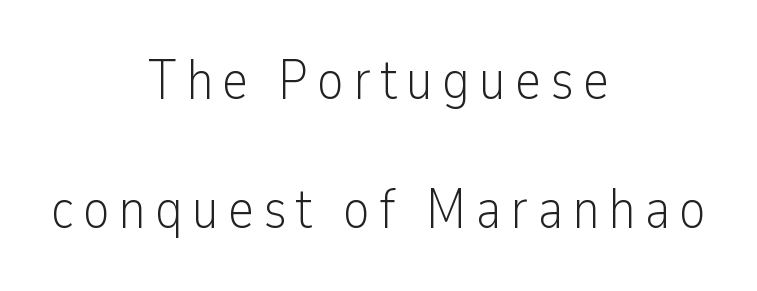
No extra ink here — the face is not bold. Check where the strokes stop: nothing finishes them off — pure sans. The passage shown is typed in a proportional face where columns would drift. Notice the wide empty band between every row — that's loose leading. The lines in this sample share a center point and differ in where they start and stop. When letters stand straight like this, we call the style roman or upright.
